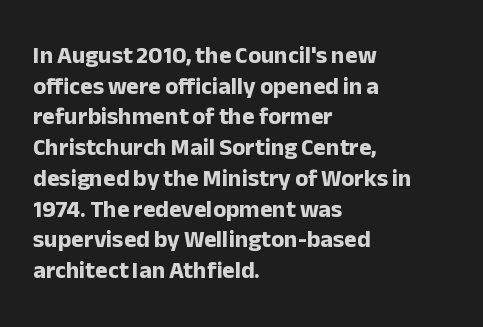
Q: Is the text bold? A: Yes.
Q: Is the text italic (slanted)? A: No, it is upright.
Q: Is the text underlined? A: No.
Q: How is the paragraph aligned? A: Left-aligned.
Q: Is the spacing between letters normal or unusually wide? A: Normal.
Q: Is the spacing between lines tight, normal or loose? A: Normal.
